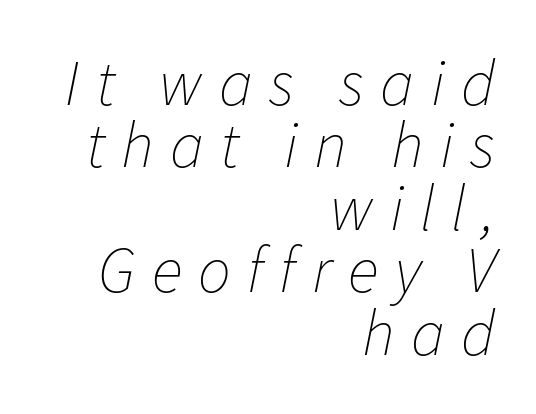
Q: Is the text bold? A: No.
Q: Is the text italic (slanted)? A: Yes, it leans right by about 11 degrees.
Q: Is the text underlined? A: No.
Q: How is the paragraph aligned? A: Right-aligned.
Q: Is the spacing between letters normal or unusually wide? A: Unusually wide.
Q: Is the spacing between lines tight, normal or loose? A: Tight.
Q: Width (condensed, normal, or wide)? A: Normal.
Q: Stroke contrast? A: Low.
Q: x-height? A: Medium.
Q: Monospaced? A: No.
